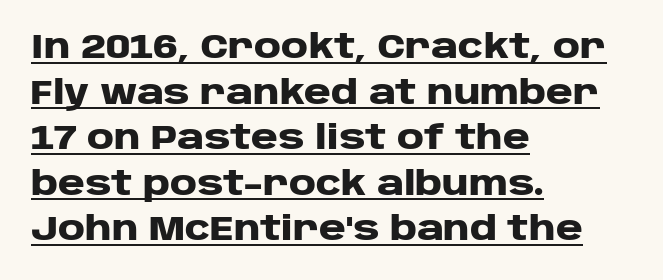
The image shows 33 px heavy, wide sans-serif type, upright; set left-aligned, normal line spacing (1.38x), normal letter spacing, underlined; low stroke contrast and a large x-height.
